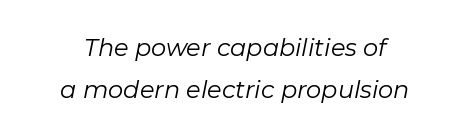
No letter is thick-stroked: the sample isn't bold. Nobody drew a line under any word here. There is no visible air inserted between adjacent glyphs. The face used here has a pronounced slope to its letters.
